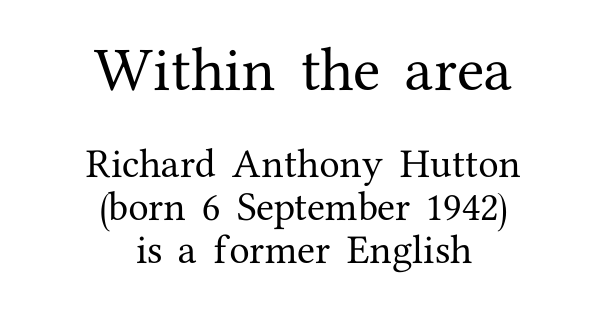
The image shows 50 px serif type, upright; set centered, normal line spacing (1.3x), normal letter spacing, not underlined; the first (top) block is 1.52x larger; medium stroke contrast and a medium x-height.
